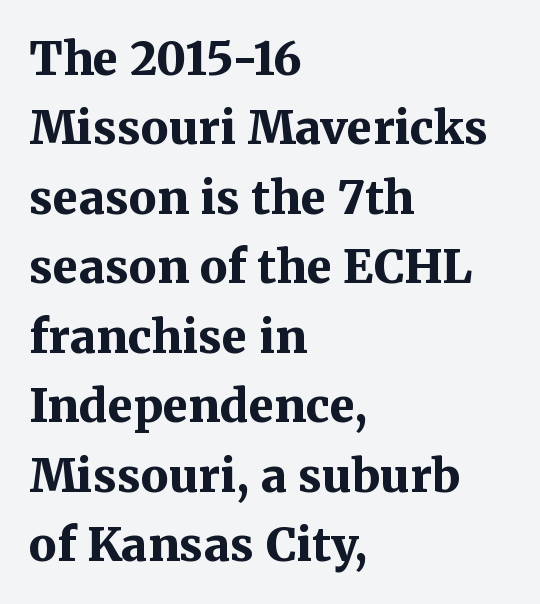
A bare baseline throughout the passage. These lines are set flush left with a ragged right edge. Vertical spacing — default. The face used here has the dense, thick strokes of a bold. These lines were composed using upright roman letters.
